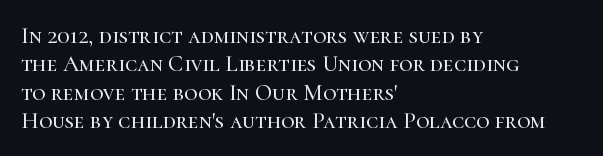
{"italic": "no", "underline": "no", "align": "left", "line_spacing_ratio": 1.23, "letter_spacing": "normal", "letter_spacing_em": 0.0, "glyph_px": 23}
